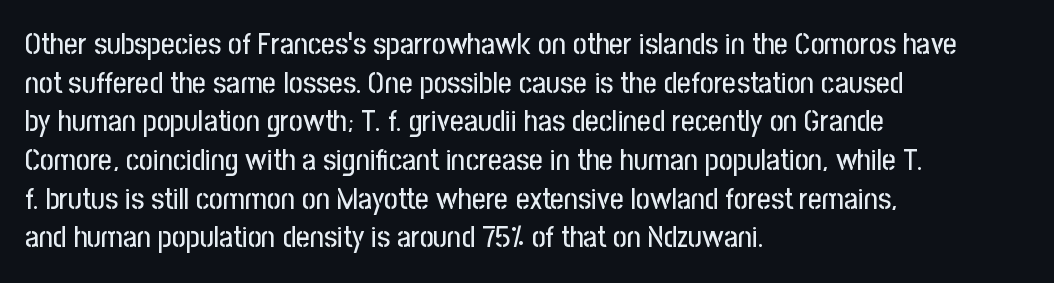
Q: Is the text italic (slanted)? A: No, it is upright.
Q: Is the typeface a serif or a sans-serif typeface? A: Sans-serif.
Q: Is the text underlined? A: No.
Q: How is the paragraph aligned? A: Left-aligned.
Q: Is the spacing between letters normal or unusually wide? A: Normal.
Q: Is the spacing between lines tight, normal or loose? A: Normal.
Q: Width (condensed, normal, or wide)? A: Condensed.
Q: Stroke contrast? A: Low.
Q: x-height? A: Medium.
Q: Monospaced? A: No.
